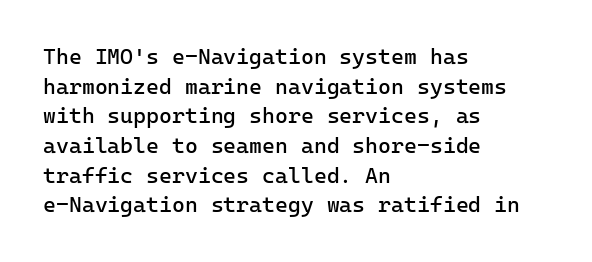
The image shows 22 px text type, upright; set left-aligned, normal line spacing (1.35x), normal letter spacing, not underlined.
